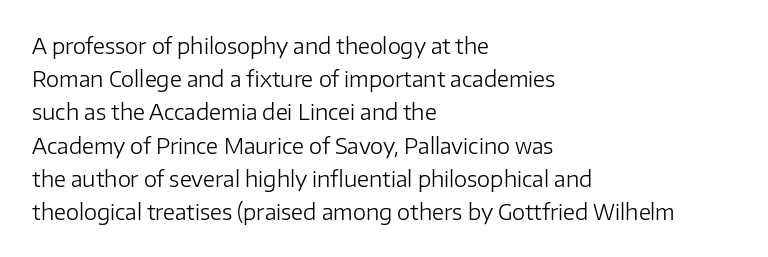
The image shows 21 px text type, upright; set left-aligned, normal line spacing (1.58x), normal letter spacing, not underlined.
